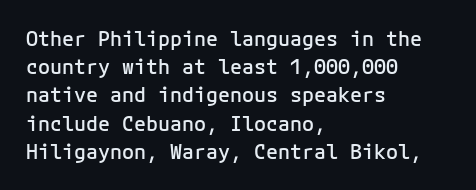
Q: Is the text bold? A: Semi-bold.
Q: Is the text italic (slanted)? A: No, it is upright.
Q: Is the text underlined? A: No.
Q: How is the paragraph aligned? A: Left-aligned.
Q: Is the spacing between letters normal or unusually wide? A: Normal.
Q: Is the spacing between lines tight, normal or loose? A: Normal.
